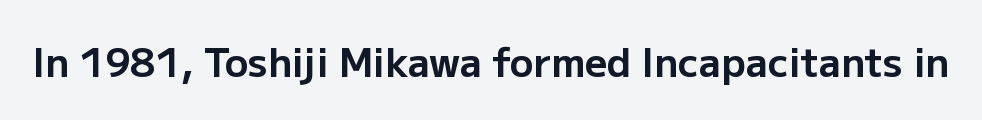
Q: Is the text bold? A: Yes.
Q: Is the text italic (slanted)? A: No, it is upright.
Q: Is the typeface a serif or a sans-serif typeface? A: Sans-serif.
Q: Is the text underlined? A: No.
Q: Is the spacing between letters normal or unusually wide? A: Normal.
Q: Width (condensed, normal, or wide)? A: Normal.
Q: Stroke contrast? A: Low.
Q: x-height? A: Medium.
Q: Monospaced? A: No.
